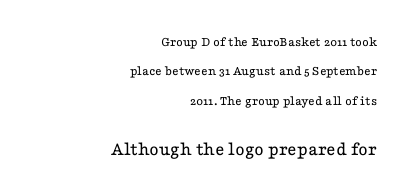
The image shows 20 px text type, upright; set right-aligned, loose line spacing (2.09x), normal letter spacing, not underlined; the second (bottom) block is 1.43x larger.
